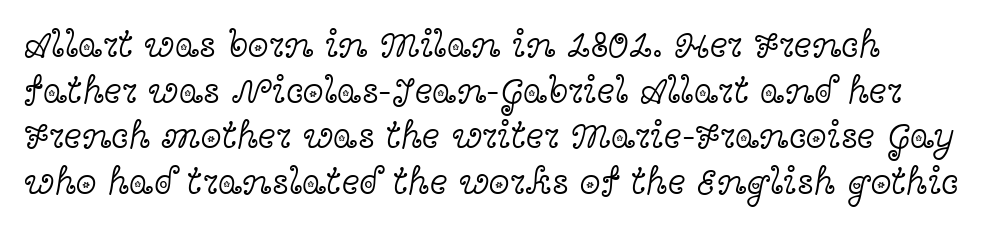
Q: Is the text bold? A: No.
Q: Is the text italic (slanted)? A: No, it is upright.
Q: Is the typeface a serif or a sans-serif typeface? A: Serif.
Q: Is the text underlined? A: No.
Q: Is the spacing between letters normal or unusually wide? A: Normal.
Q: Width (condensed, normal, or wide)? A: Wide.
Q: x-height? A: Medium.
Q: Monospaced? A: No.
